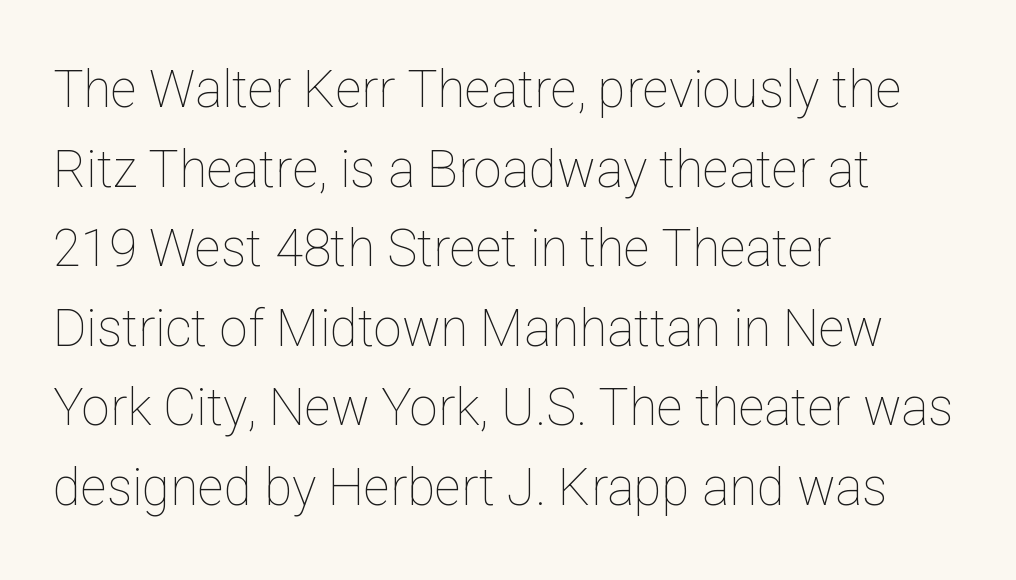
Q: Is the text bold? A: No.
Q: Is the text italic (slanted)? A: No, it is upright.
Q: Is the text underlined? A: No.
Q: How is the paragraph aligned? A: Left-aligned.
Q: Is the spacing between letters normal or unusually wide? A: Normal.
Q: Is the spacing between lines tight, normal or loose? A: Normal.
Q: Width (condensed, normal, or wide)? A: Normal.
Q: Stroke contrast? A: Low.
Q: x-height? A: Medium.
Q: Monospaced? A: No.
